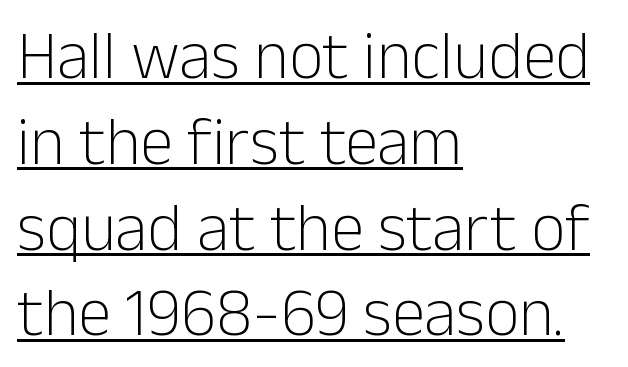
The image shows 67 px light sans-serif type, upright; set left-aligned, normal line spacing (1.28x), normal letter spacing, underlined; low stroke contrast and a medium x-height.
